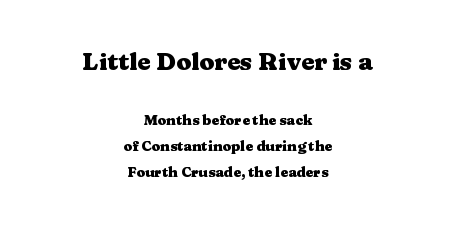
The area under the type is left untouched. A roman cut, with each character standing at attention. Compare the two chunks: the upper has the greater cap height. Tracking here is standard; glyphs follow each other at the usual distance. The typesetting leans heavy: a genuine bold.
